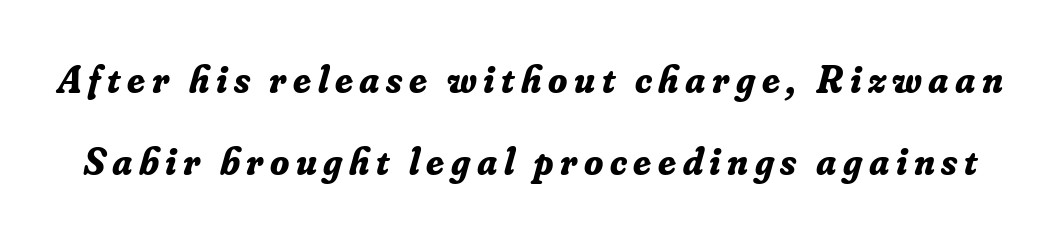
{"serif": "yes", "italic": "yes", "lean": "right", "slant_degrees": 16, "bold": "yes", "weight": "bold", "width": "normal", "stroke_contrast": "low", "x_height": "small", "monospaced": "no", "underline": "no", "line_spacing": "loose", "line_spacing_ratio": 2.09, "glyph_px": 39}
